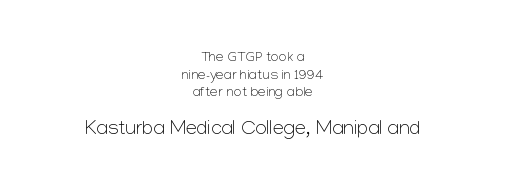
{"italic": "no", "bold": "no", "underline": "no", "align": "center", "line_spacing": "normal", "line_spacing_ratio": 1.26, "letter_spacing": "normal", "letter_spacing_em": 0.0, "larger_block": "second", "size_ratio": 1.43, "glyph_px": 20}
